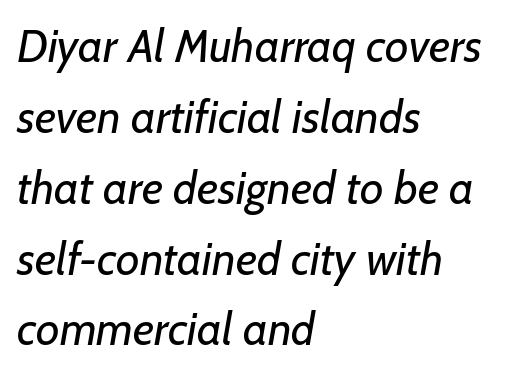
Q: Is the text bold? A: No.
Q: Is the typeface a serif or a sans-serif typeface? A: Sans-serif.
Q: Is the text underlined? A: No.
Q: How is the paragraph aligned? A: Left-aligned.
Q: Is the spacing between letters normal or unusually wide? A: Normal.
Q: Is the spacing between lines tight, normal or loose? A: Normal.
Q: Width (condensed, normal, or wide)? A: Normal.
Q: Stroke contrast? A: Low.
Q: x-height? A: Medium.
Q: Monospaced? A: No.
